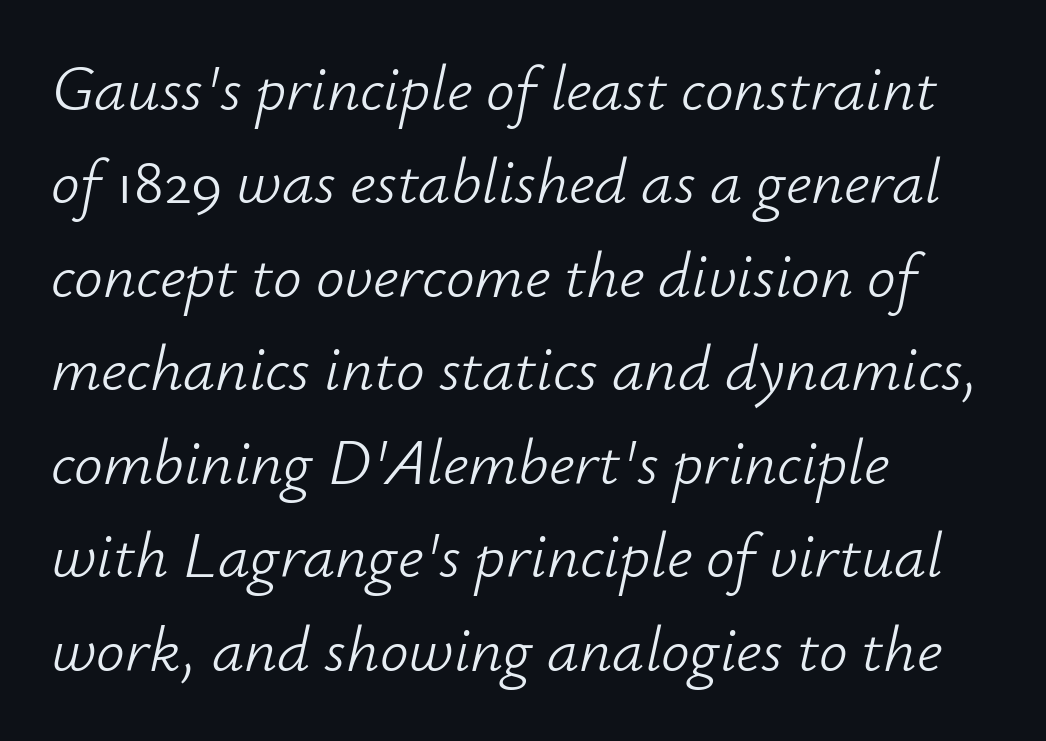
Normally led — the rows are evenly, conventionally spaced. These lines are rendered in a variable-pitch font. Rendered with sloped, italic letterforms. The compositor pushed each line to the left boundary.
